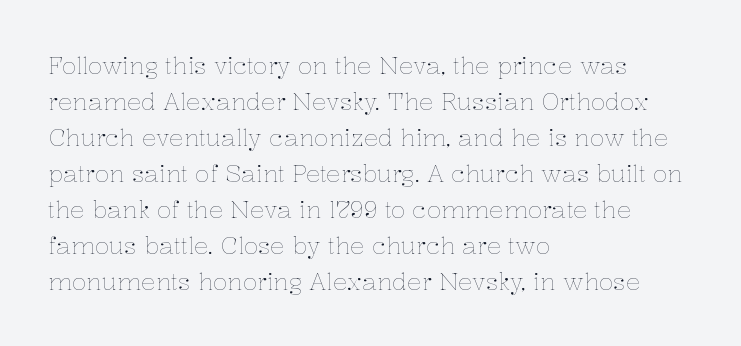
There is no visible air inserted between adjacent glyphs. The rendering anchors every line to the left-hand side. Counters stay open thanks to moderate or lighter strokes. Is there much room between lines? A standard amount, neither cramped nor airy. Type without underlining.
